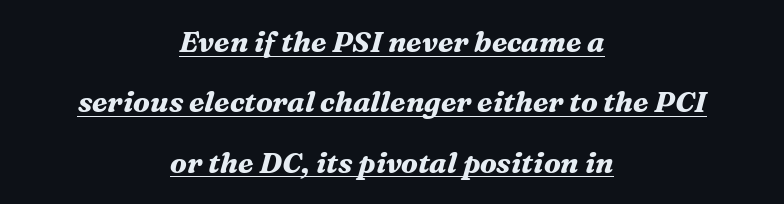
Between one letter and the next there's only the usual sliver of space. Typesetter's note: full bold, strokes at maximum text heaviness. Font category for this specimen: serif. The passage shown is underscored from start to finish. Spacing verdict: proportional, widths tailored to each character. Compared with a flush-left layout, this one balances lines on the center instead.
